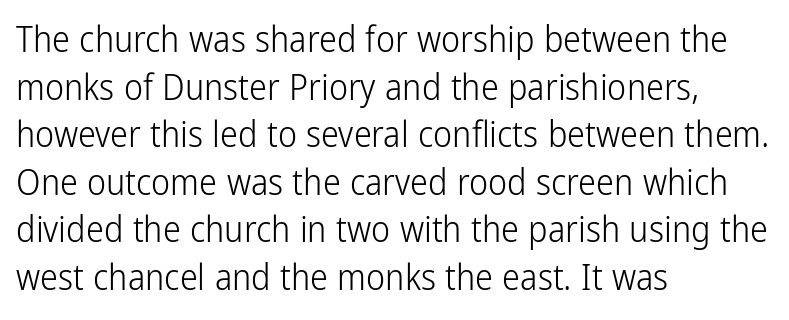
{"serif": "no", "italic": "no", "bold": "no", "weight": "light", "width": "condensed", "stroke_contrast": "low", "x_height": "medium", "monospaced": "no", "underline": "no", "align": "left", "line_spacing": "normal", "line_spacing_ratio": 1.32, "letter_spacing": "normal", "letter_spacing_em": 0.0, "glyph_px": 36}
